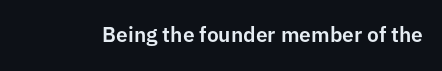
The image shows 21 px text type, upright; set normal letter spacing, not underlined.
